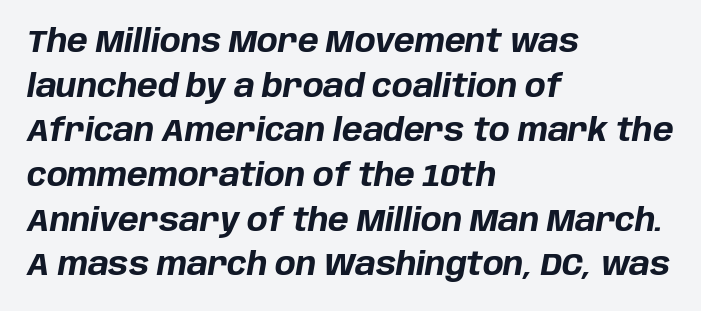
The image shows 31 px bold type, italic (leaning right); set left-aligned, normal line spacing (1.44x), normal letter spacing, not underlined; low stroke contrast and a large x-height.
